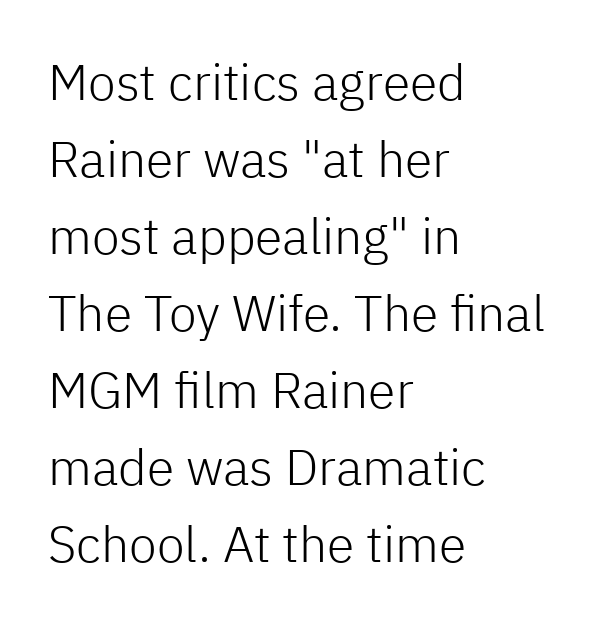
{"serif": "no", "italic": "no", "bold": "no", "weight": "light", "width": "normal", "stroke_contrast": "low", "x_height": "medium", "monospaced": "no", "underline": "no", "align": "left", "line_spacing": "normal", "line_spacing_ratio": 1.54, "letter_spacing": "normal", "letter_spacing_em": 0.0, "glyph_px": 50}
